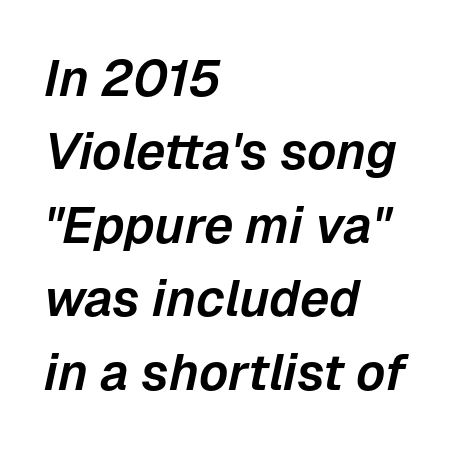
{"italic": "yes", "lean": "right", "slant_degrees": 12, "width": "normal", "stroke_contrast": "low", "x_height": "medium", "monospaced": "no", "underline": "no", "align": "left", "line_spacing": "normal", "line_spacing_ratio": 1.44, "letter_spacing": "normal", "letter_spacing_em": 0.0, "glyph_px": 51}
